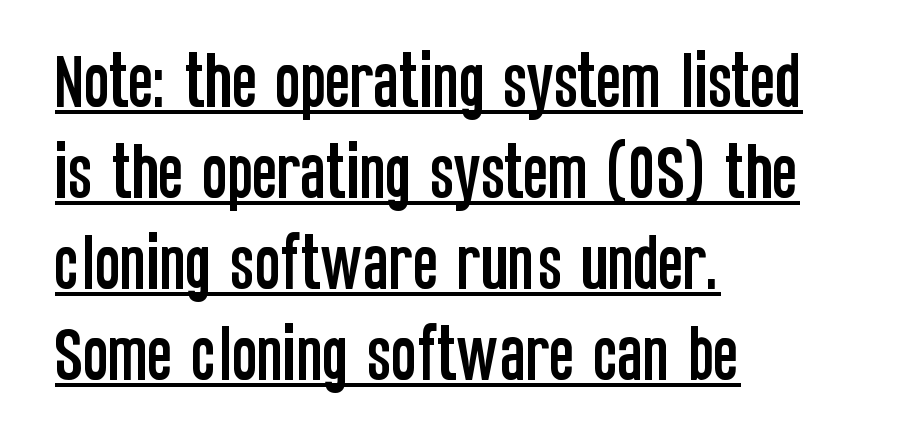
Is this a sans? Yes — the strokes have no serifs. Proportional: the letters do not fall into vertical columns. Nobody touched the tracking dial on this one. This is the regular roman posture of the typeface. Vertical spacing — default. A typographer would call this underscored text.
